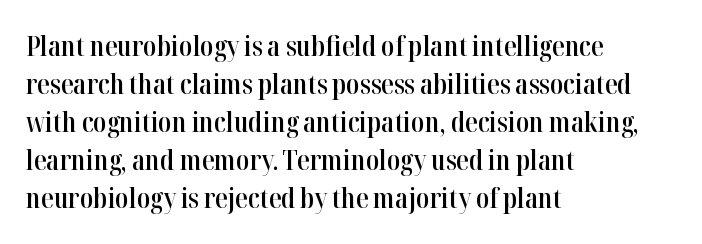
{"serif": "yes", "italic": "no", "bold": "semi", "weight": "semibold", "width": "condensed", "stroke_contrast": "high", "x_height": "medium", "monospaced": "no", "underline": "no", "align": "left", "line_spacing": "normal", "line_spacing_ratio": 1.36, "letter_spacing": "normal", "letter_spacing_em": 0.0, "glyph_px": 28}
